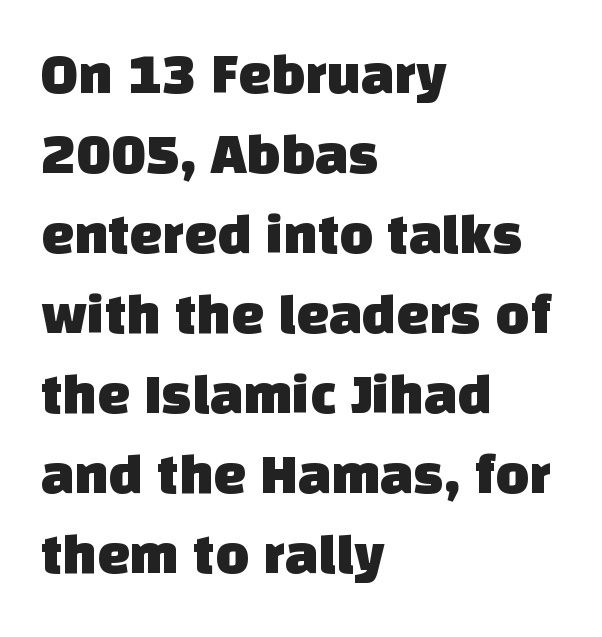
The image shows 58 px sans-serif type; set left-aligned, normal line spacing (1.38x), normal letter spacing, not underlined; low stroke contrast and a large x-height.
